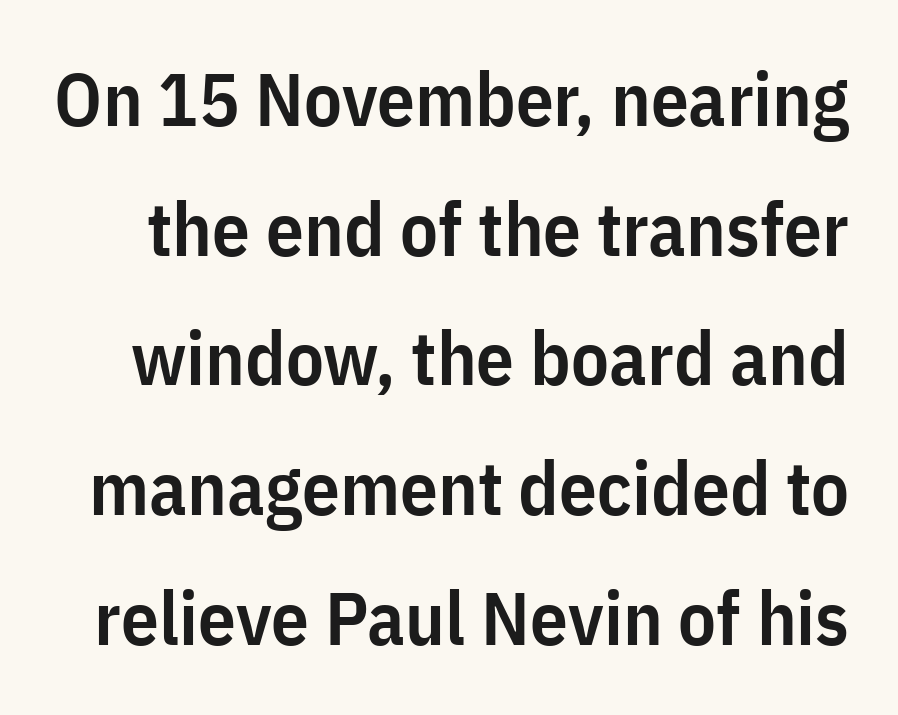
Q: Is the text bold? A: Semi-bold.
Q: Is the text italic (slanted)? A: No, it is upright.
Q: Is the typeface a serif or a sans-serif typeface? A: Sans-serif.
Q: Is the text underlined? A: No.
Q: Is the spacing between letters normal or unusually wide? A: Normal.
Q: Width (condensed, normal, or wide)? A: Condensed.
Q: Stroke contrast? A: Low.
Q: x-height? A: Medium.
Q: Monospaced? A: No.
